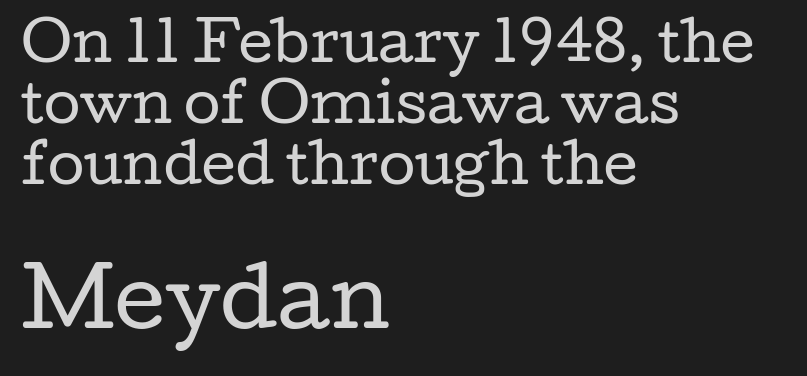
The image shows 79 px regular-weight, wide serif type, upright; set left-aligned, tight line spacing (1.15x), normal letter spacing, not underlined; the second (bottom) block is 1.49x larger; low stroke contrast and a medium x-height.
